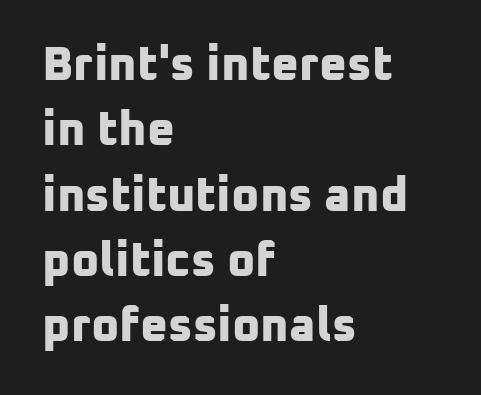
The image shows 48 px bold sans-serif type; set left-aligned, normal line spacing (1.36x), normal letter spacing, not underlined; low stroke contrast and a medium x-height.
